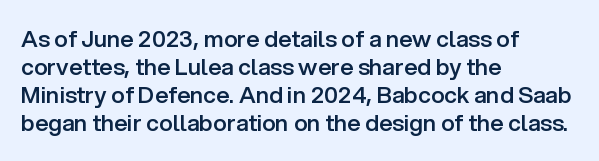
{"italic": "no", "bold": "semi", "underline": "no", "align": "left", "line_spacing_ratio": 1.22, "letter_spacing": "normal", "letter_spacing_em": 0.0, "glyph_px": 23}
